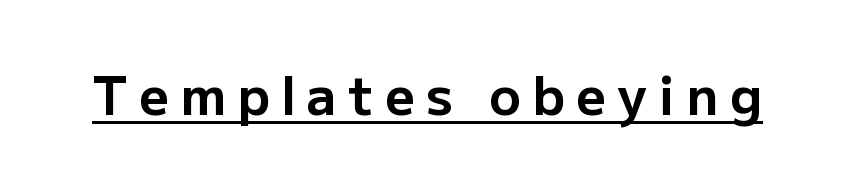
The image shows 52 px bold sans-serif type, upright; set unusually wide letter spacing (+0.22 em), underlined; low stroke contrast and a medium x-height.
